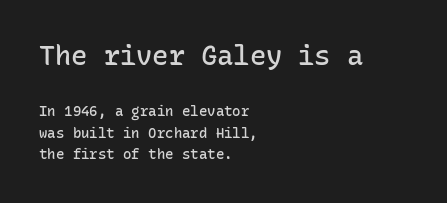
These lines are set flush left with a ragged right edge. Baseline-to-baseline distance is the conventional proportion of letter height. Descenders are the only things crossing below the line. Ascenders rise straight up at ninety degrees. The more generous point size was reserved for the upper chunk. Observe the ordinary spacing: letters are neighbours, not strangers.
